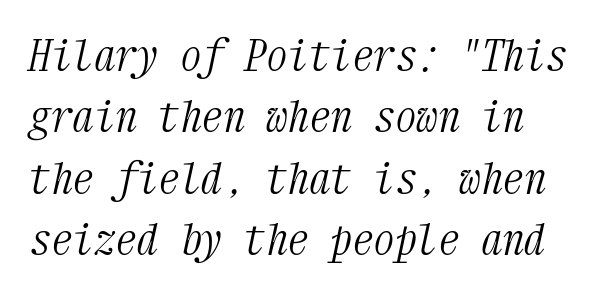
{"serif": "yes", "italic": "yes", "lean": "right", "slant_degrees": 12, "bold": "no", "weight": "light", "width": "condensed", "stroke_contrast": "medium", "x_height": "medium", "monospaced": "yes", "underline": "no", "line_spacing": "normal", "line_spacing_ratio": 1.43, "letter_spacing": "normal", "letter_spacing_em": 0.0, "glyph_px": 43}
